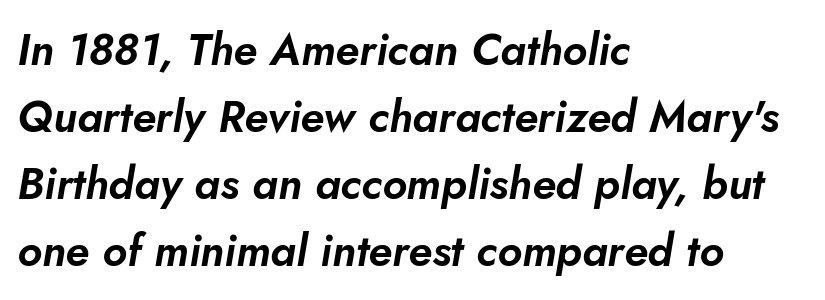
Q: Is the text italic (slanted)? A: Yes, it leans right by about 5 degrees.
Q: Is the text underlined? A: No.
Q: How is the paragraph aligned? A: Left-aligned.
Q: Is the spacing between letters normal or unusually wide? A: Normal.
Q: Is the spacing between lines tight, normal or loose? A: Normal.
Q: Width (condensed, normal, or wide)? A: Normal.
Q: Stroke contrast? A: Low.
Q: x-height? A: Small.
Q: Monospaced? A: No.
